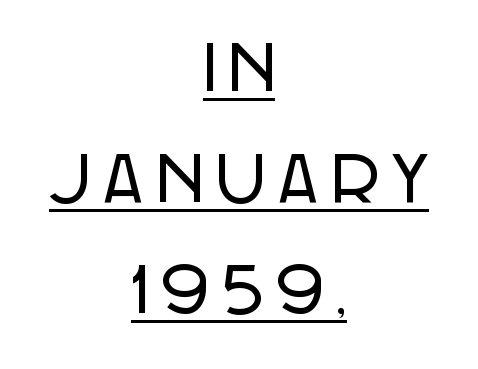
The rendering uses natural spacing where letterforms have individual widths. These lines were composed using upright roman letters. The glyphs are accompanied by a horizontal stroke just below them. Short note: letters widely spaced. Horizontal alignment here is central, giving a formal, balanced look. This sample uses a sans-serif face.
